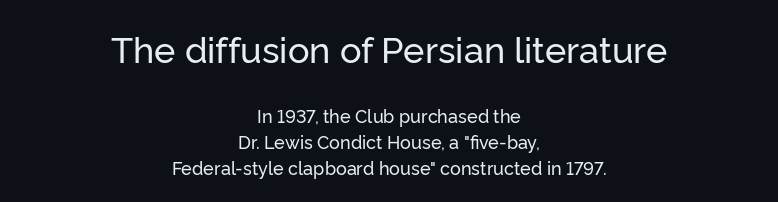
{"serif": "no", "italic": "no", "width": "normal", "stroke_contrast": "low", "x_height": "medium", "monospaced": "no", "underline": "no", "align": "center", "line_spacing": "normal", "line_spacing_ratio": 1.43, "letter_spacing": "normal", "letter_spacing_em": 0.0, "larger_block": "first", "size_ratio": 2.0, "glyph_px": 36}
